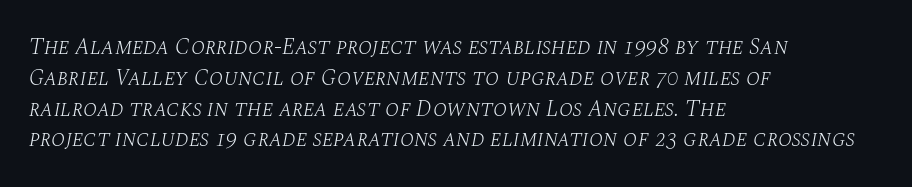
Q: Is the text bold? A: No.
Q: Is the text italic (slanted)? A: Yes, it leans right by about 10 degrees.
Q: Is the text underlined? A: No.
Q: How is the paragraph aligned? A: Left-aligned.
Q: Is the spacing between letters normal or unusually wide? A: Normal.
Q: Is the spacing between lines tight, normal or loose? A: Normal.
